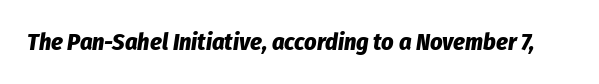
Q: Is the text bold? A: Yes.
Q: Is the text italic (slanted)? A: Yes, it leans right by about 8 degrees.
Q: Is the text underlined? A: No.
Q: Is the spacing between letters normal or unusually wide? A: Normal.
